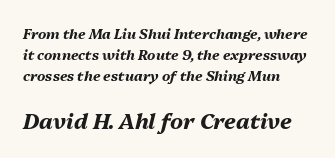
{"italic": "yes", "lean": "right", "slant_degrees": 13, "bold": "yes", "underline": "no", "align": "left", "line_spacing": "normal", "line_spacing_ratio": 1.5, "letter_spacing": "normal", "letter_spacing_em": 0.0, "larger_block": "second", "size_ratio": 1.57, "glyph_px": 22}
